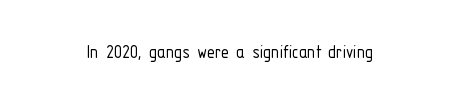
{"italic": "no", "bold": "no", "underline": "no", "letter_spacing": "normal", "letter_spacing_em": 0.0, "glyph_px": 20}
